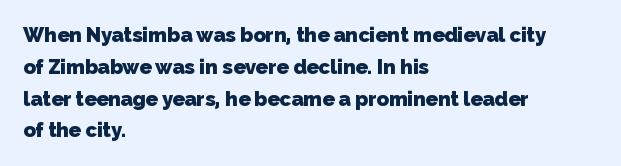
Q: Is the text bold? A: Yes.
Q: Is the text underlined? A: No.
Q: How is the paragraph aligned? A: Left-aligned.
Q: Is the spacing between letters normal or unusually wide? A: Normal.
Q: Is the spacing between lines tight, normal or loose? A: Normal.
